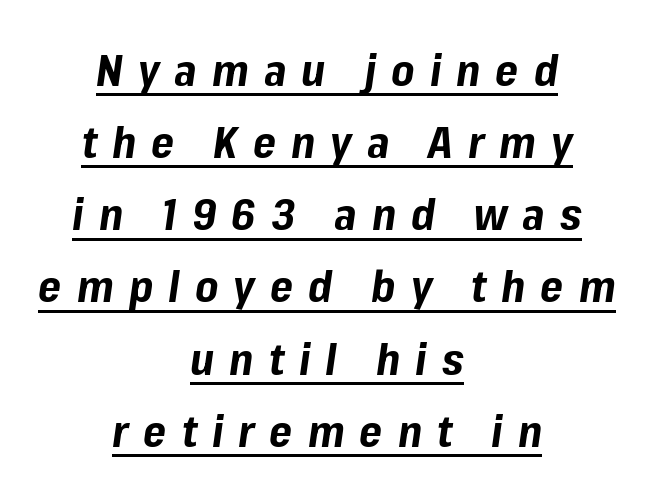
{"italic": "yes", "lean": "right", "slant_degrees": 8, "bold": "yes", "weight": "bold", "width": "normal", "stroke_contrast": "low", "x_height": "medium", "monospaced": "no", "underline": "yes", "align": "center", "line_spacing": "normal", "line_spacing_ratio": 1.64, "letter_spacing": "wide", "letter_spacing_em": 0.34, "glyph_px": 44}
